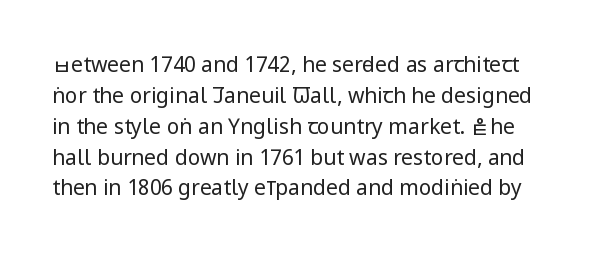
Bold? No — there's no thickening of the strokes. Descenders hang freely into open space. Line spacing here is normal. Observe the ordinary spacing: letters are neighbours, not strangers. Every stem runs plumb, perpendicular to the baseline.
